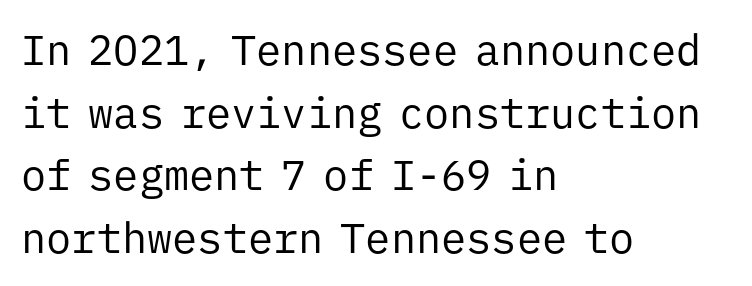
{"serif": "no", "italic": "no", "bold": "no", "weight": "regular", "width": "normal", "stroke_contrast": "low", "x_height": "medium", "monospaced": "yes", "underline": "no", "align": "left", "line_spacing": "normal", "line_spacing_ratio": 1.49, "letter_spacing": "normal", "letter_spacing_em": 0.0, "glyph_px": 42}
